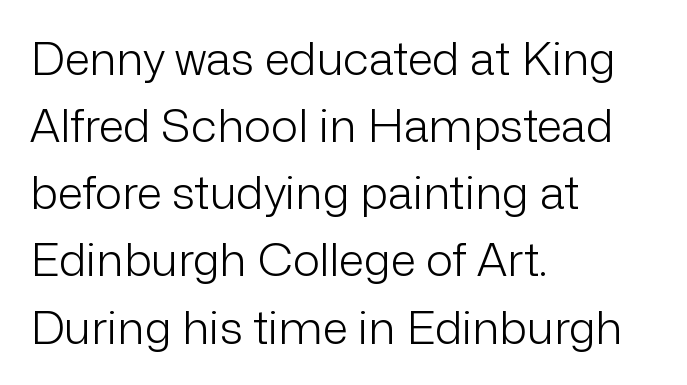
{"serif": "no", "italic": "no", "bold": "no", "weight": "light", "width": "normal", "stroke_contrast": "low", "x_height": "medium", "monospaced": "no", "underline": "no", "align": "left", "line_spacing": "normal", "line_spacing_ratio": 1.46, "letter_spacing": "normal", "letter_spacing_em": 0.0, "glyph_px": 46}
